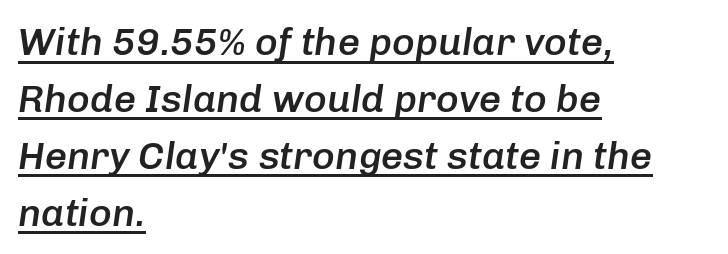
The typesetting leans somewhat heavy: a semibold. The rag falls on the right side of this text block. Students, note that the glyphs here touch the page at normal intervals. When letters slant like this, we call the style italic. Varying glyph widths throughout — classic text-font behaviour.
